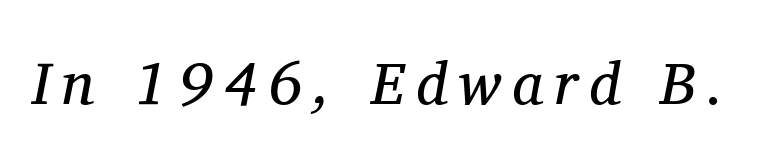
The image shows 60 px regular-weight serif type, italic (leaning right); set not underlined; medium stroke contrast and a medium x-height.
